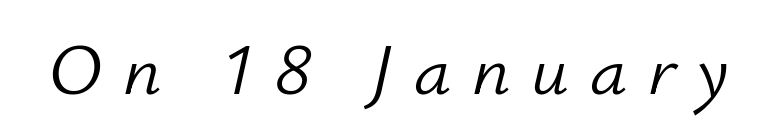
Q: Is the text bold? A: No.
Q: Is the text italic (slanted)? A: Yes, it leans right by about 12 degrees.
Q: Is the text underlined? A: No.
Q: Is the spacing between letters normal or unusually wide? A: Unusually wide.
Q: Width (condensed, normal, or wide)? A: Normal.
Q: Stroke contrast? A: Low.
Q: x-height? A: Small.
Q: Monospaced? A: No.
